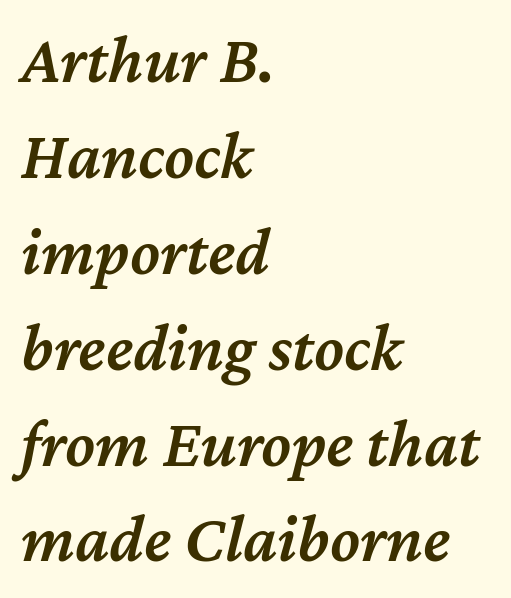
{"italic": "yes", "lean": "right", "slant_degrees": 12, "bold": "semi", "weight": "semibold", "width": "normal", "stroke_contrast": "medium", "x_height": "medium", "monospaced": "no", "underline": "no", "align": "left", "line_spacing": "normal", "line_spacing_ratio": 1.41, "letter_spacing": "normal", "letter_spacing_em": 0.0, "glyph_px": 68}
